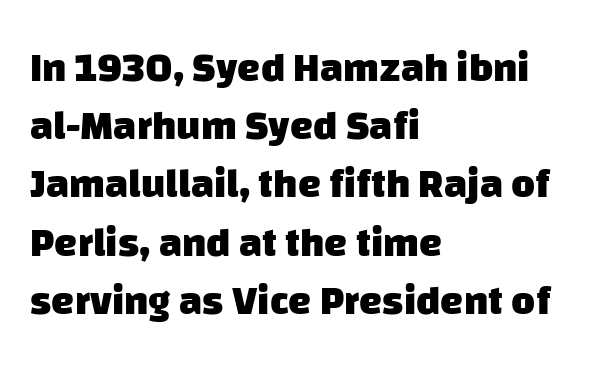
The image shows 41 px heavy sans-serif type; set left-aligned, normal line spacing (1.42x), normal letter spacing, not underlined; low stroke contrast and a large x-height.
